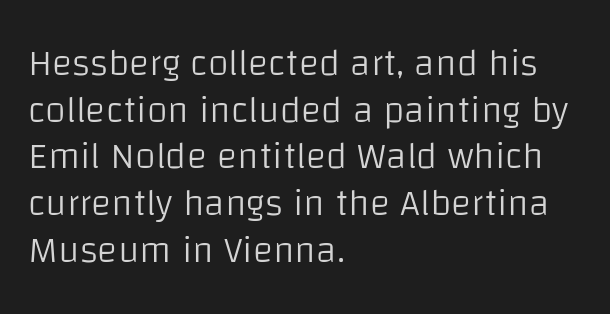
This rendering uses left alignment, leaving the right contour irregular. The rendering keeps characters at their native spacing. Check the space under the baseline: it is left empty. The passage shown is typeset with a sans-serif family.
